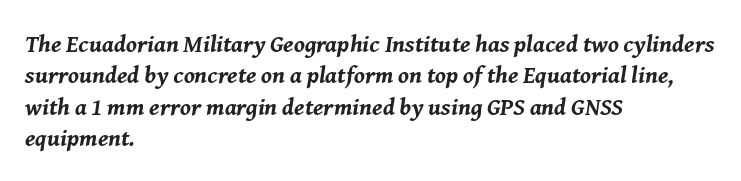
{"italic": "yes", "lean": "right", "slant_degrees": 8, "bold": "yes", "underline": "no", "align": "left", "line_spacing": "normal", "line_spacing_ratio": 1.31, "letter_spacing": "normal", "letter_spacing_em": 0.0, "glyph_px": 24}
